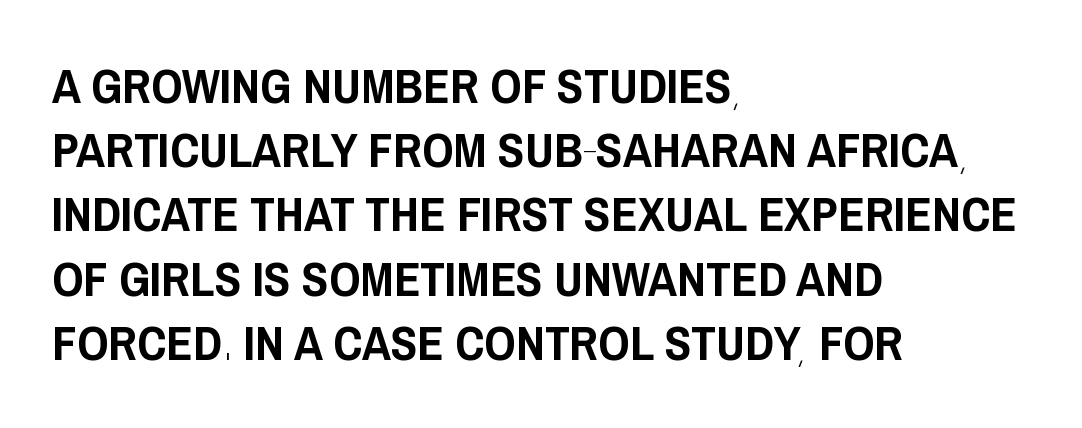
{"serif": "no", "italic": "no", "width": "condensed", "stroke_contrast": "low", "x_height": "large", "monospaced": "no", "underline": "no", "align": "left", "line_spacing": "normal", "line_spacing_ratio": 1.31, "letter_spacing": "normal", "letter_spacing_em": 0.0, "glyph_px": 49}
